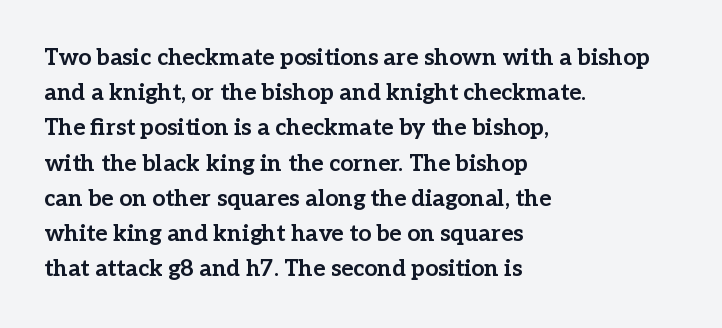
Q: Is the text bold? A: Yes.
Q: Is the text italic (slanted)? A: No, it is upright.
Q: Is the text underlined? A: No.
Q: How is the paragraph aligned? A: Left-aligned.
Q: Is the spacing between letters normal or unusually wide? A: Normal.
Q: Is the spacing between lines tight, normal or loose? A: Normal.
